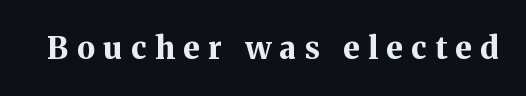
Q: Is the text bold? A: Yes.
Q: Is the text italic (slanted)? A: No, it is upright.
Q: Is the typeface a serif or a sans-serif typeface? A: Serif.
Q: Is the text underlined? A: No.
Q: Is the spacing between letters normal or unusually wide? A: Unusually wide.
Q: Width (condensed, normal, or wide)? A: Normal.
Q: Stroke contrast? A: Medium.
Q: x-height? A: Medium.
Q: Monospaced? A: No.
